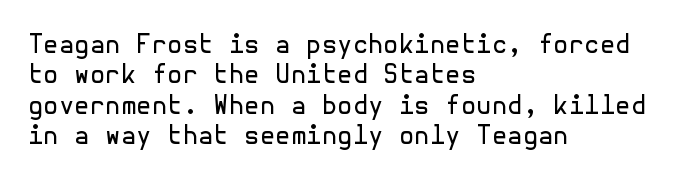
Q: Is the text bold? A: No.
Q: Is the text italic (slanted)? A: No, it is upright.
Q: Is the text underlined? A: No.
Q: How is the paragraph aligned? A: Left-aligned.
Q: Is the spacing between letters normal or unusually wide? A: Normal.
